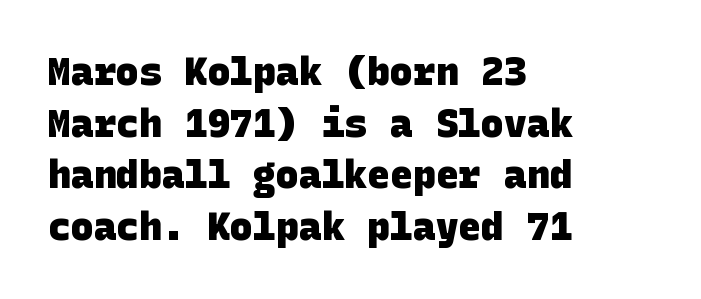
{"serif": "no", "bold": "yes", "weight": "heavy", "width": "normal", "stroke_contrast": "low", "x_height": "large", "underline": "no", "align": "left", "line_spacing": "normal", "line_spacing_ratio": 1.36, "letter_spacing": "normal", "letter_spacing_em": 0.0, "glyph_px": 38}
